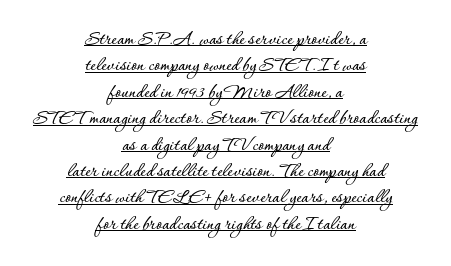
Q: Is the text italic (slanted)? A: Yes.
Q: Is the text underlined? A: Yes.
Q: How is the paragraph aligned? A: Centered.
Q: Is the spacing between letters normal or unusually wide? A: Normal.
Q: Is the spacing between lines tight, normal or loose? A: Normal.
